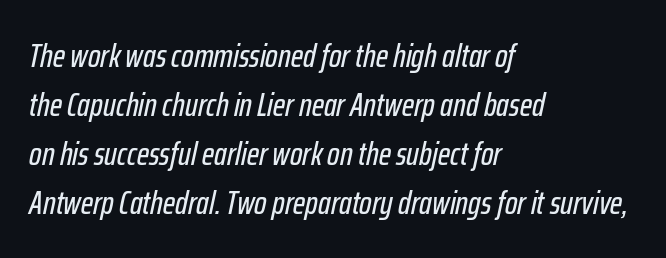
The image shows 33 px condensed type, italic (leaning right); set left-aligned, normal line spacing (1.48x), normal letter spacing, not underlined; low stroke contrast and a medium x-height.
